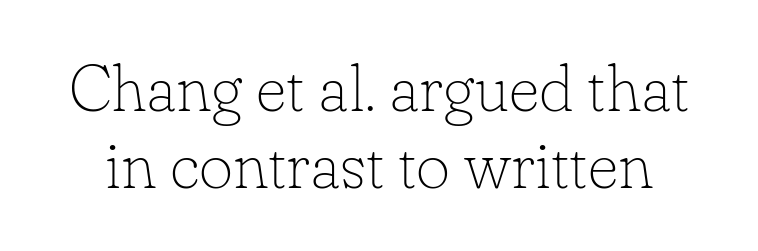
If you drew a line through each stem, it would be perfectly vertical. Does the type have serifs? Yes, each stem ends in a small foot. Caption: face not bold, strokes unweighted. The tracking reads as untouched default to a designer's eye. The rendering uses natural spacing where letterforms have individual widths. A bare baseline throughout the passage.
